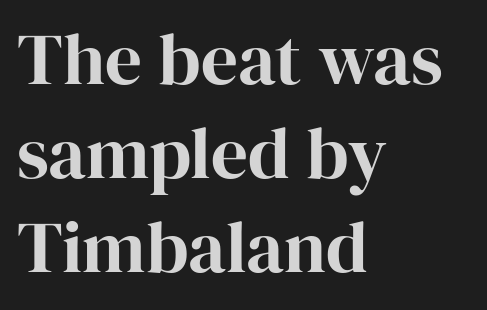
The image shows 73 px serif type, upright; set left-aligned, normal line spacing (1.29x), normal letter spacing, not underlined; high stroke contrast and a medium x-height.
